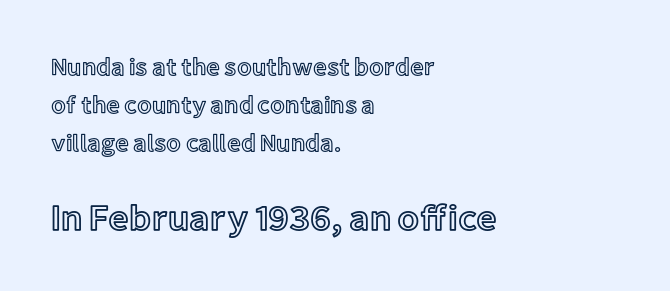
{"italic": "no", "width": "normal", "x_height": "medium", "monospaced": "no", "underline": "no", "align": "left", "line_spacing": "normal", "line_spacing_ratio": 1.58, "letter_spacing": "normal", "letter_spacing_em": 0.0, "larger_block": "second", "size_ratio": 1.5, "glyph_px": 36}
